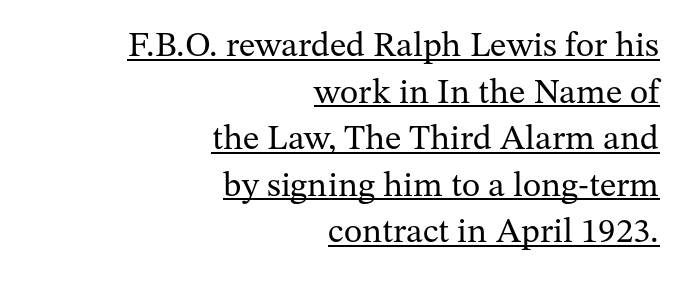
Q: Is the text bold? A: No.
Q: Is the text italic (slanted)? A: No, it is upright.
Q: Is the typeface a serif or a sans-serif typeface? A: Serif.
Q: Is the text underlined? A: Yes.
Q: How is the paragraph aligned? A: Right-aligned.
Q: Is the spacing between letters normal or unusually wide? A: Normal.
Q: Is the spacing between lines tight, normal or loose? A: Normal.
Q: Width (condensed, normal, or wide)? A: Normal.
Q: Stroke contrast? A: Medium.
Q: x-height? A: Medium.
Q: Monospaced? A: No.
